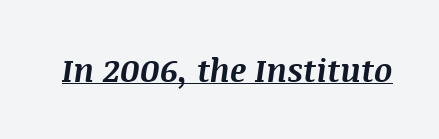
Quick note: underline on. Quick note: italic. This rendering leaves character spacing at its baseline value. Do the characters align in a grid? No, the font is proportional.
